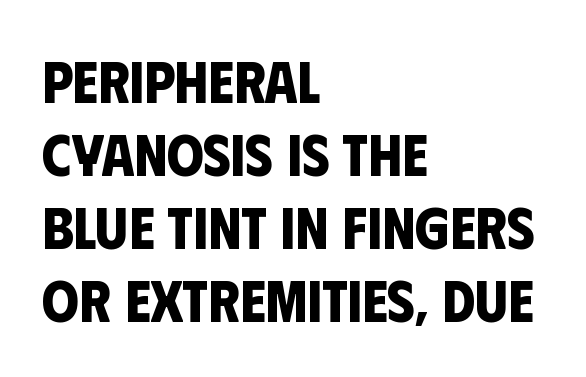
This is sans-serif lettering, the kind often seen on screens and signage. The face used here is proportionally spaced, like ordinary book or web type. On the weight axis this lands at bold, roughly 700. Between one letter and the next there's only the usual sliver of space. Every row of glyphs begins at an identical x-position on the left.
